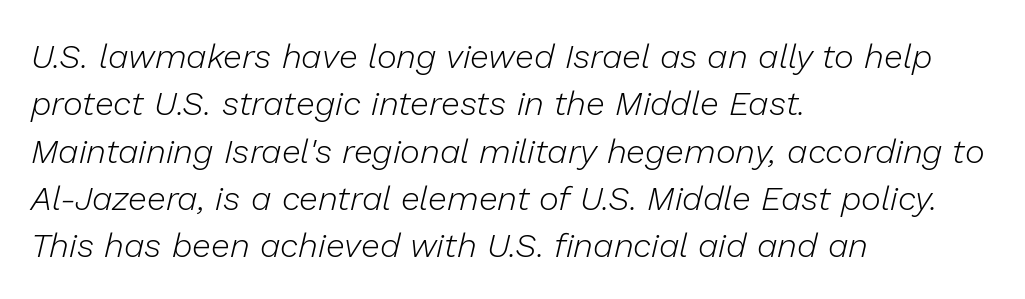
{"italic": "yes", "lean": "right", "slant_degrees": 13, "bold": "no", "weight": "light", "width": "normal", "stroke_contrast": "low", "x_height": "medium", "monospaced": "no", "underline": "no", "align": "left", "line_spacing": "normal", "line_spacing_ratio": 1.39, "letter_spacing": "normal", "letter_spacing_em": 0.0, "glyph_px": 34}
